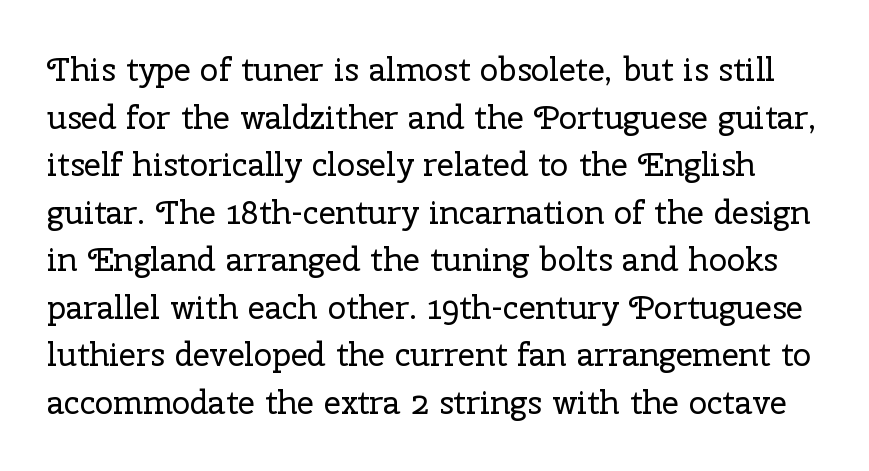
{"serif": "yes", "italic": "no", "bold": "no", "weight": "regular", "width": "normal", "stroke_contrast": "low", "x_height": "medium", "monospaced": "no", "underline": "no", "line_spacing": "normal", "line_spacing_ratio": 1.44, "letter_spacing": "normal", "letter_spacing_em": 0.0, "glyph_px": 33}
